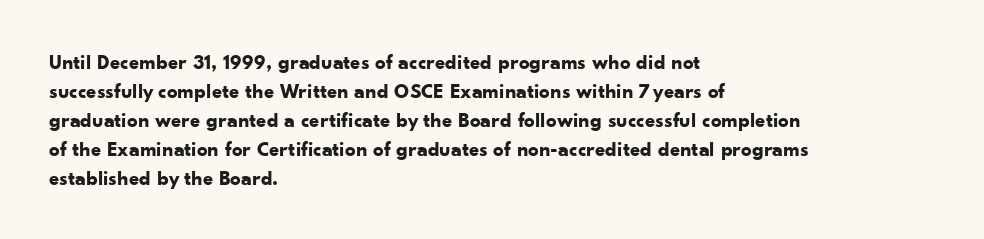
The image shows 21 px bold type, upright; set left-aligned, normal line spacing (1.38x), normal letter spacing, not underlined.
